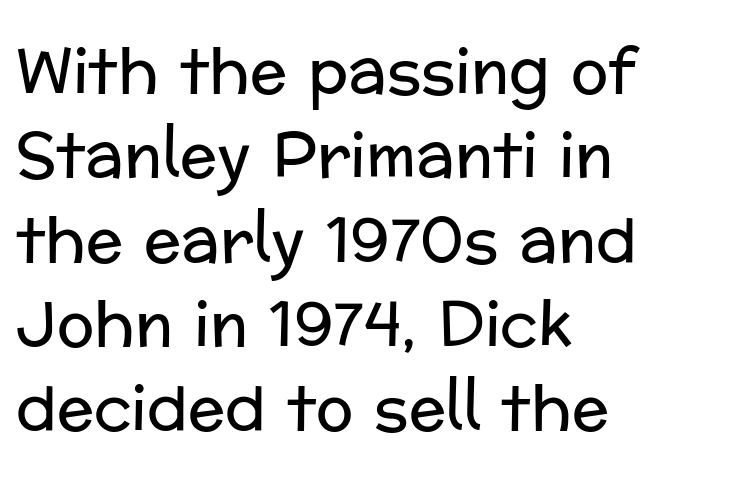
Observe the absence of serifs on each vertical stroke in this sample. Ink coverage per letter is moderate at most. Is this a fixed-width face? No — the glyphs have proportional, varying widths. Where is the straight margin? On the left. A normal amount of white space separates one row of letters from the next.
